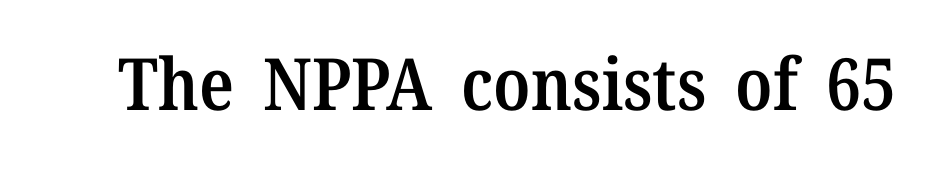
{"serif": "yes", "italic": "no", "bold": "semi", "weight": "semibold", "width": "normal", "stroke_contrast": "medium", "x_height": "medium", "monospaced": "no", "underline": "no", "letter_spacing": "normal", "letter_spacing_em": 0.0, "glyph_px": 72}
